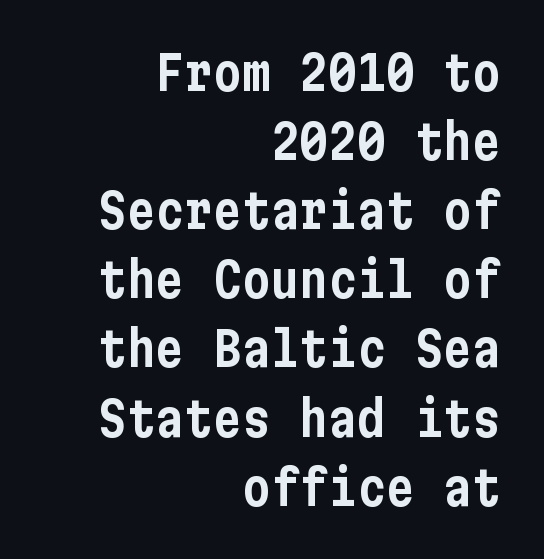
{"serif": "no", "italic": "no", "width": "condensed", "stroke_contrast": "low", "x_height": "medium", "underline": "no", "align": "right", "line_spacing": "normal", "line_spacing_ratio": 1.44, "letter_spacing": "normal", "letter_spacing_em": 0.0, "glyph_px": 48}
